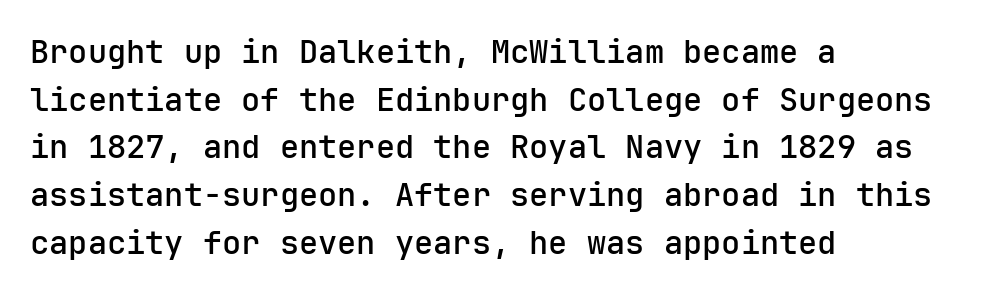
{"serif": "no", "italic": "no", "bold": "semi", "weight": "semibold", "width": "normal", "stroke_contrast": "low", "x_height": "medium", "underline": "no", "align": "left", "line_spacing": "normal", "line_spacing_ratio": 1.49, "letter_spacing": "normal", "letter_spacing_em": 0.0, "glyph_px": 32}
